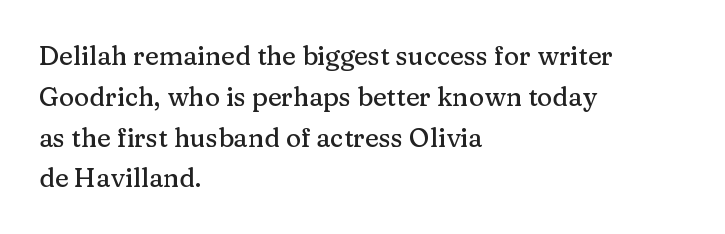
The space between consecutive lines is moderate. This sample uses plain, unmodified letter spacing. Layout note: lines flush left. No italicization has been applied; the sample stays upright. The passage shown is not underscored anywhere.
